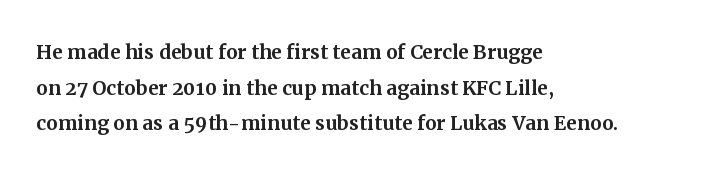
Q: Is the text italic (slanted)? A: No, it is upright.
Q: Is the text underlined? A: No.
Q: How is the paragraph aligned? A: Left-aligned.
Q: Is the spacing between letters normal or unusually wide? A: Normal.
Q: Is the spacing between lines tight, normal or loose? A: Normal.
